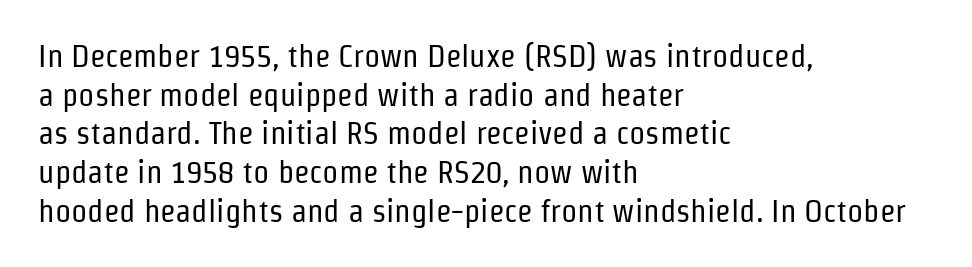
Q: Is the text bold? A: No.
Q: Is the text italic (slanted)? A: No, it is upright.
Q: Is the typeface a serif or a sans-serif typeface? A: Sans-serif.
Q: Is the text underlined? A: No.
Q: How is the paragraph aligned? A: Left-aligned.
Q: Is the spacing between letters normal or unusually wide? A: Normal.
Q: Width (condensed, normal, or wide)? A: Condensed.
Q: Stroke contrast? A: Low.
Q: x-height? A: Medium.
Q: Monospaced? A: No.
